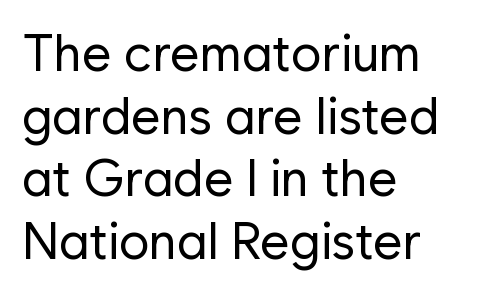
The image shows 51 px regular-weight sans-serif type, upright; set left-aligned, line spacing 1.23x, normal letter spacing, not underlined; low stroke contrast and a medium x-height.
